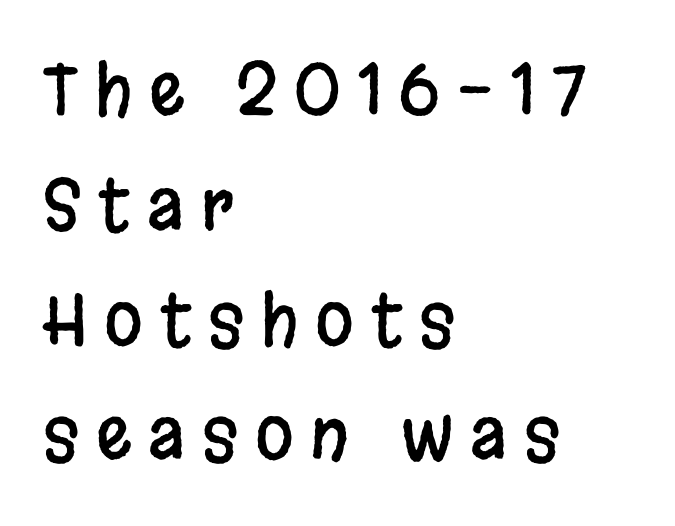
The image shows 70 px condensed sans-serif type, upright; set left-aligned, normal line spacing (1.64x), unusually wide letter spacing (+0.24 em), not underlined; low stroke contrast and a large x-height.
